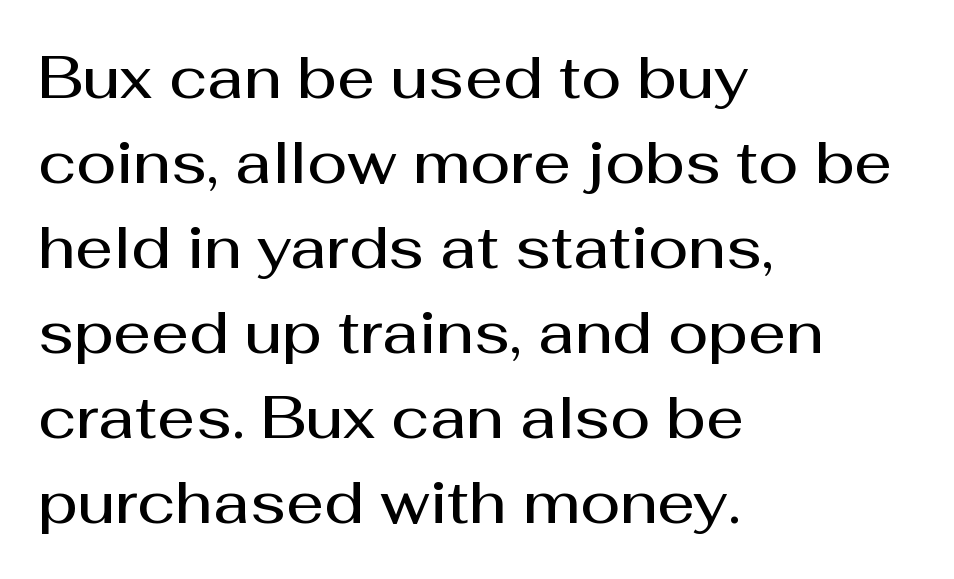
The image shows 59 px semibold sans-serif type, upright; set left-aligned, normal line spacing (1.44x), normal letter spacing, not underlined; medium stroke contrast and a medium x-height.
